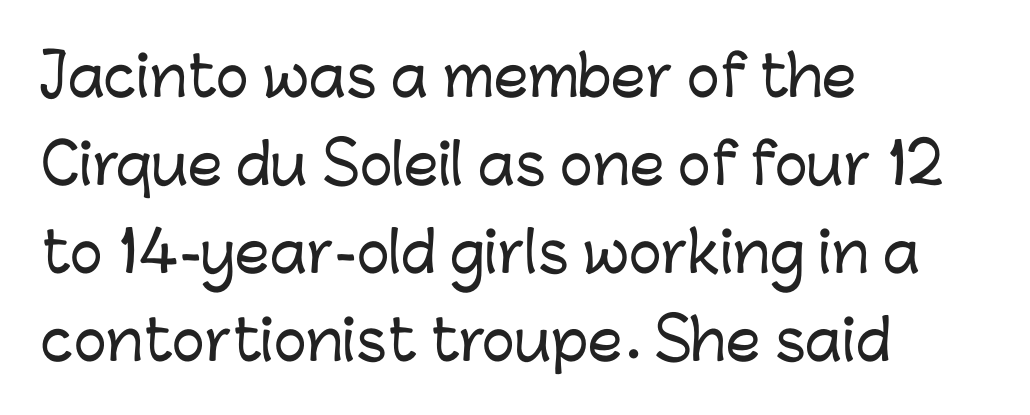
The image shows 55 px sans-serif type, upright; set left-aligned, normal line spacing (1.6x), normal letter spacing, not underlined; low stroke contrast and a medium x-height.
